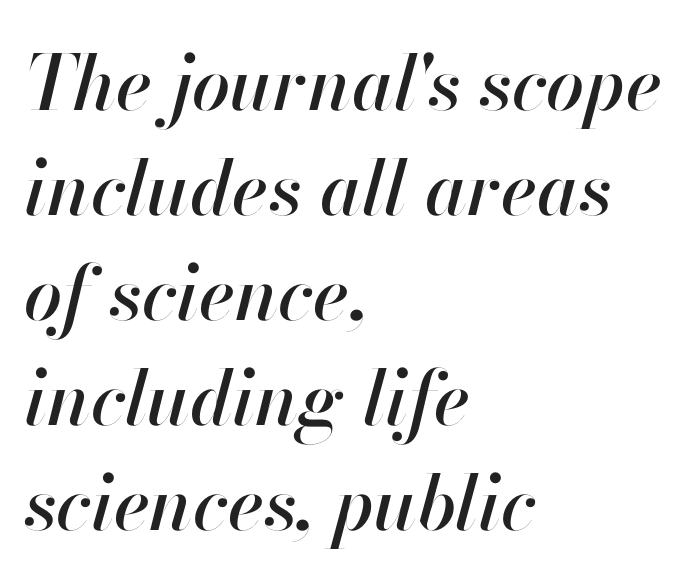
You can tell it's italic because the verticals aren't actually vertical. Note the varied advance widths — an 'i' is clearly narrower than an 'm'. Standard letterfit; no display-style spreading of the glyphs. A bare baseline throughout the passage.
